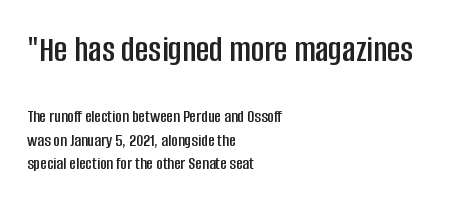
{"serif": "no", "italic": "no", "width": "condensed", "stroke_contrast": "low", "x_height": "large", "monospaced": "no", "underline": "no", "align": "left", "line_spacing": "normal", "line_spacing_ratio": 1.31, "letter_spacing": "normal", "letter_spacing_em": 0.0, "larger_block": "first", "size_ratio": 2.06, "glyph_px": 37}
